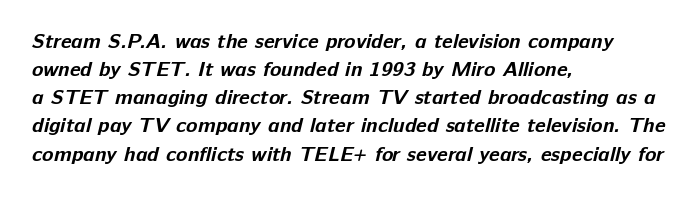
{"bold": "yes", "underline": "no", "align": "left", "line_spacing": "normal", "line_spacing_ratio": 1.34, "letter_spacing": "normal", "letter_spacing_em": 0.0, "glyph_px": 21}
